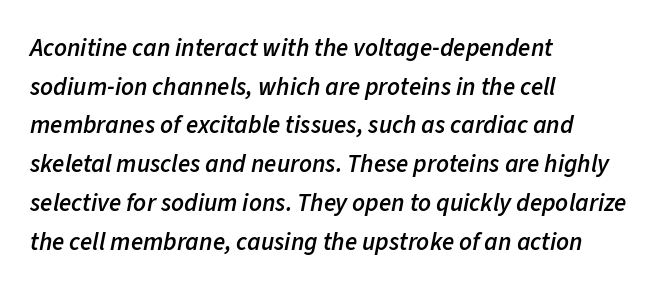
Q: Is the text bold? A: Semi-bold.
Q: Is the text italic (slanted)? A: Yes, it leans right by about 11 degrees.
Q: Is the text underlined? A: No.
Q: How is the paragraph aligned? A: Left-aligned.
Q: Is the spacing between letters normal or unusually wide? A: Normal.
Q: Is the spacing between lines tight, normal or loose? A: Normal.
